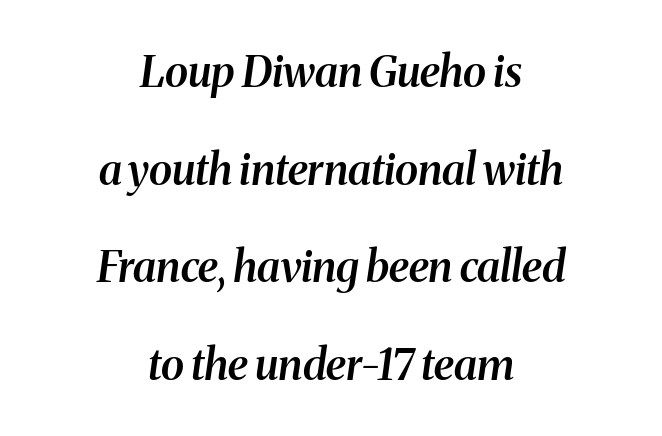
Q: Is the text bold? A: Semi-bold.
Q: Is the text italic (slanted)? A: Yes, it leans right by about 8 degrees.
Q: Is the typeface a serif or a sans-serif typeface? A: Serif.
Q: Is the text underlined? A: No.
Q: How is the paragraph aligned? A: Centered.
Q: Is the spacing between letters normal or unusually wide? A: Normal.
Q: Is the spacing between lines tight, normal or loose? A: Loose.
Q: Width (condensed, normal, or wide)? A: Normal.
Q: Stroke contrast? A: Medium.
Q: x-height? A: Medium.
Q: Monospaced? A: No.
